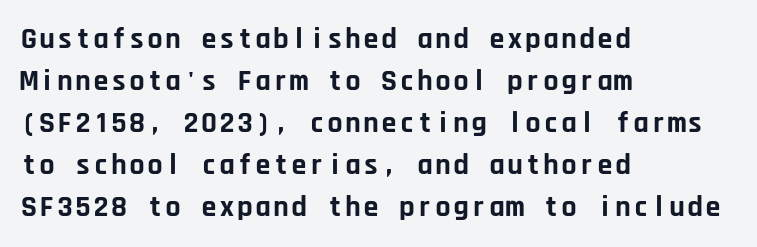
{"serif": "no", "italic": "no", "bold": "yes", "weight": "bold", "width": "normal", "stroke_contrast": "low", "x_height": "large", "monospaced": "yes", "underline": "no", "align": "left", "line_spacing": "normal", "line_spacing_ratio": 1.4, "letter_spacing": "normal", "letter_spacing_em": 0.0, "glyph_px": 30}
